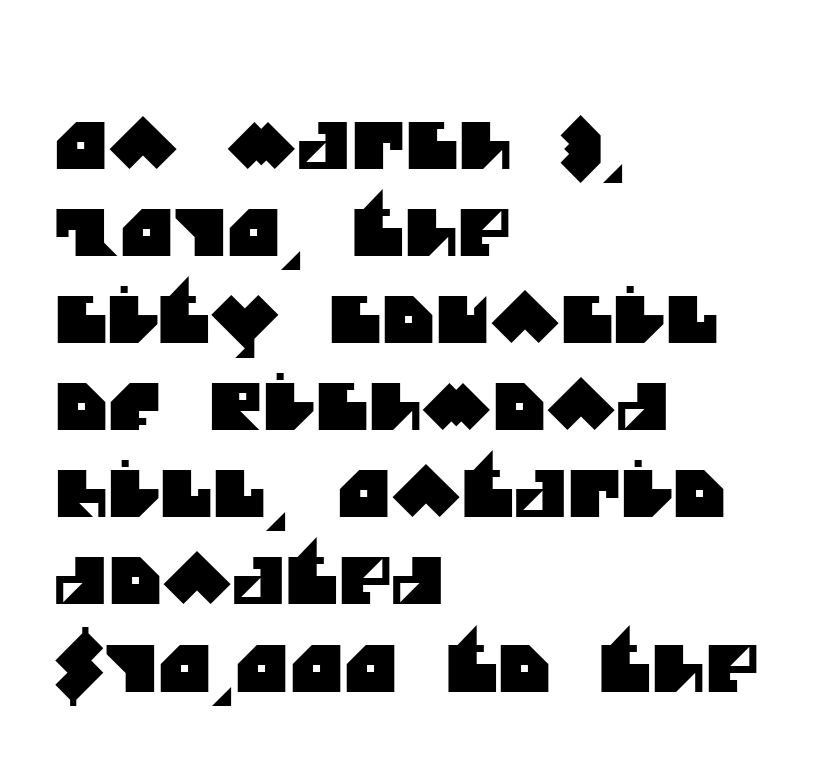
Q: Is the typeface a serif or a sans-serif typeface? A: Sans-serif.
Q: Is the text underlined? A: No.
Q: How is the paragraph aligned? A: Left-aligned.
Q: Is the spacing between letters normal or unusually wide? A: Normal.
Q: Is the spacing between lines tight, normal or loose? A: Normal.
Q: Width (condensed, normal, or wide)? A: Normal.
Q: Stroke contrast? A: Medium.
Q: x-height? A: Large.
Q: Monospaced? A: No.
